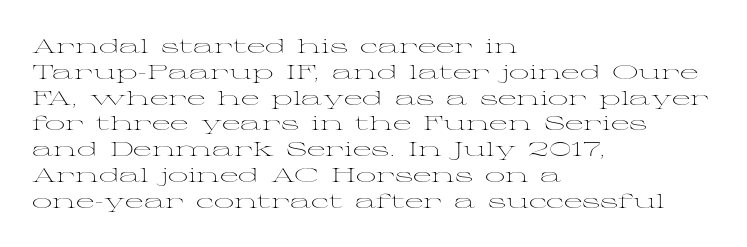
Q: Is the text bold? A: No.
Q: Is the text italic (slanted)? A: No, it is upright.
Q: Is the text underlined? A: No.
Q: How is the paragraph aligned? A: Left-aligned.
Q: Is the spacing between letters normal or unusually wide? A: Normal.
Q: Is the spacing between lines tight, normal or loose? A: Normal.
